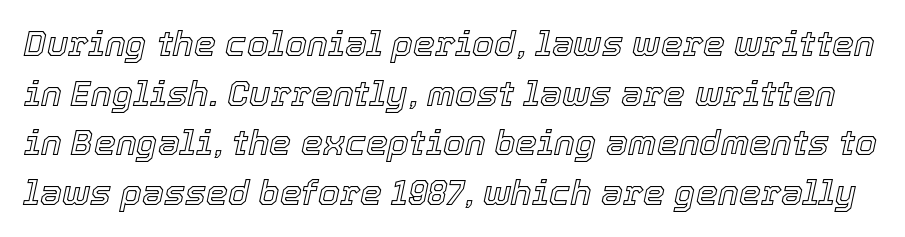
{"italic": "yes", "lean": "right", "slant_degrees": 12, "width": "normal", "x_height": "medium", "monospaced": "no", "underline": "no", "line_spacing": "normal", "line_spacing_ratio": 1.42, "letter_spacing": "normal", "letter_spacing_em": 0.0, "glyph_px": 35}
